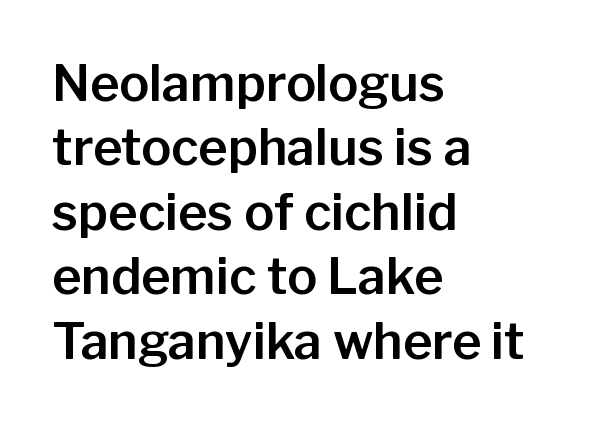
A typesetter would call this zero additional tracking. Serifs: no, the terminals of the letterforms are clean. This sample keeps an unexceptional amount of space between lines. Proportional: the letters do not fall into vertical columns. Bare-footed words on every line. The paragraph shown leans on its left margin.
